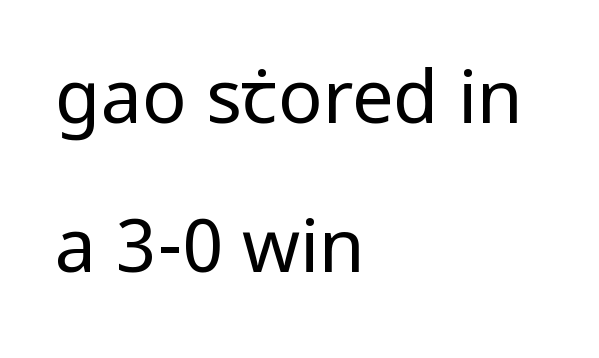
Q: Is the text bold? A: No.
Q: Is the text italic (slanted)? A: No, it is upright.
Q: Is the typeface a serif or a sans-serif typeface? A: Sans-serif.
Q: Is the text underlined? A: No.
Q: How is the paragraph aligned? A: Left-aligned.
Q: Is the spacing between letters normal or unusually wide? A: Normal.
Q: Is the spacing between lines tight, normal or loose? A: Loose.
Q: Width (condensed, normal, or wide)? A: Condensed.
Q: Stroke contrast? A: Low.
Q: x-height? A: Large.
Q: Monospaced? A: No.
